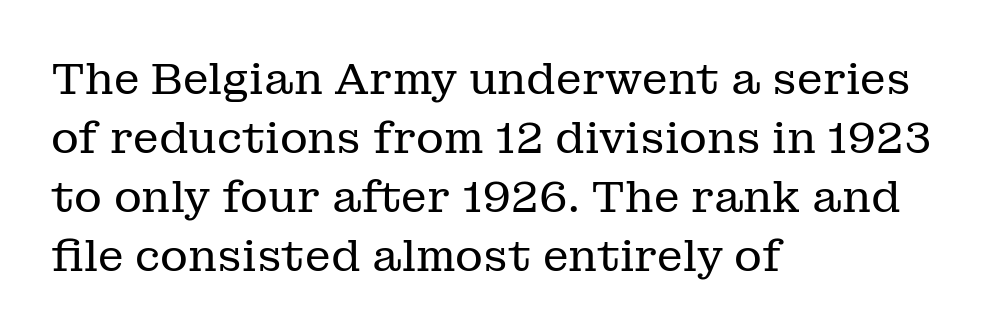
Summary of vertical rhythm: regular, with standard interline spacing. Nothing heavy about these letters — not bold at all. Vertical strokes here are truly vertical. The gap between lines stays unmarked. This rendering uses left alignment, leaving the right contour irregular.
